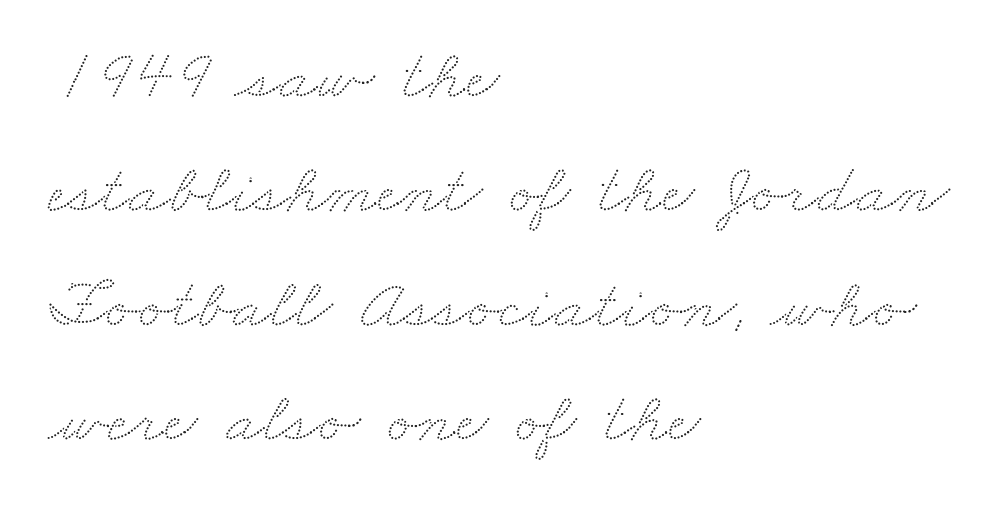
The image shows 72 px wide type; set left-aligned, normal line spacing (1.59x), normal letter spacing, not underlined; low stroke contrast and a small x-height.
